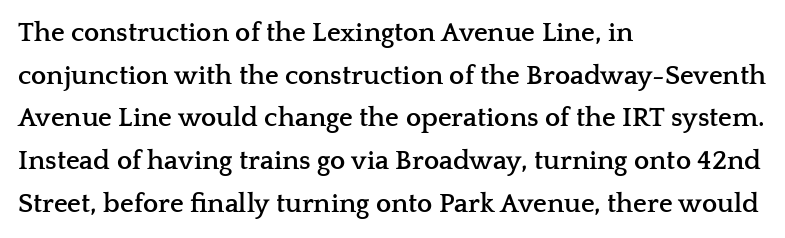
{"italic": "no", "bold": "yes", "underline": "no", "align": "left", "line_spacing": "normal", "line_spacing_ratio": 1.58, "letter_spacing": "normal", "letter_spacing_em": 0.0, "glyph_px": 27}
